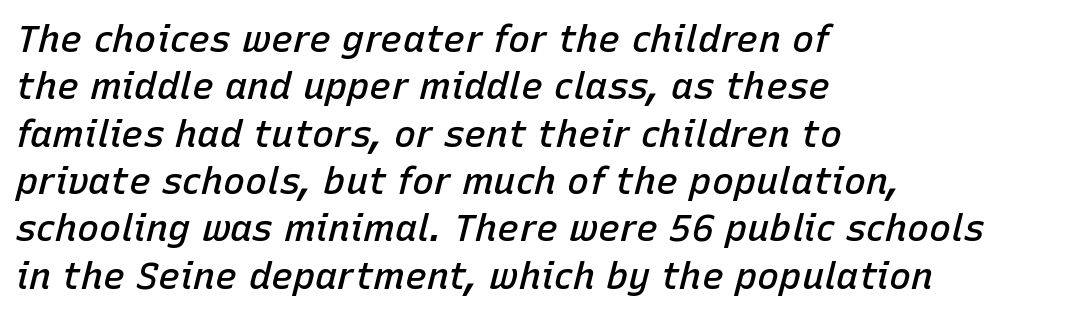
How are the letters spaced? Ordinarily, with no added tracking. Compared with an ordinary text face, these strokes are moderately heavier — a semibold. The words here are not underlined. Leading matches the norm, producing a regular column.
